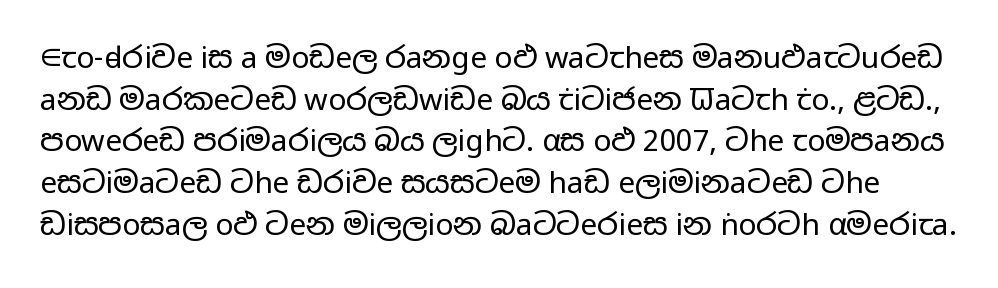
Q: Is the text bold? A: No.
Q: Is the text italic (slanted)? A: No, it is upright.
Q: Is the typeface a serif or a sans-serif typeface? A: Sans-serif.
Q: Is the text underlined? A: No.
Q: Is the spacing between letters normal or unusually wide? A: Normal.
Q: Is the spacing between lines tight, normal or loose? A: Normal.
Q: Width (condensed, normal, or wide)? A: Wide.
Q: Stroke contrast? A: Low.
Q: x-height? A: Medium.
Q: Monospaced? A: No.
